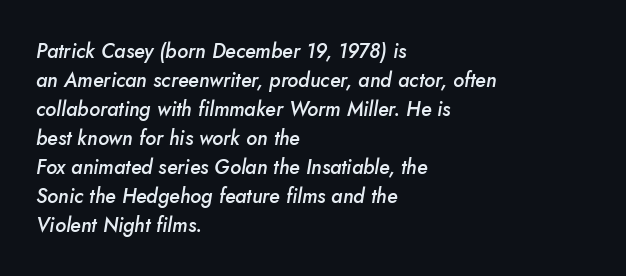
The line texture is even and compact thanks to regular tracking. Summary of weight: moderately heavy, a semibold. The specimen reads as italic at a glance. Reading down the block, your eye returns to a fixed left position each line. The gap between lines stays unmarked.
